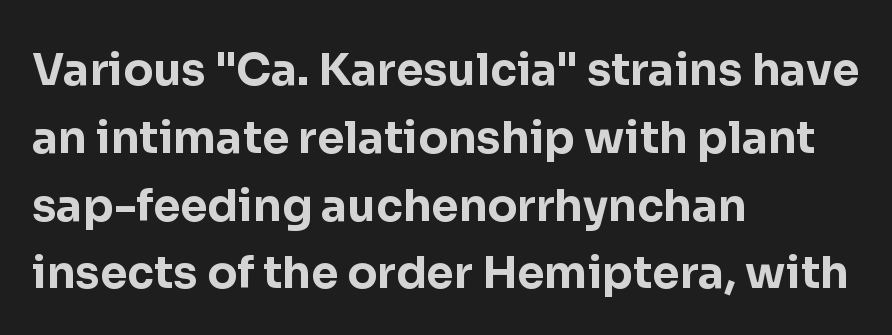
The image shows 44 px bold sans-serif type, upright; set left-aligned, normal line spacing (1.54x), normal letter spacing, not underlined; low stroke contrast and a medium x-height.
